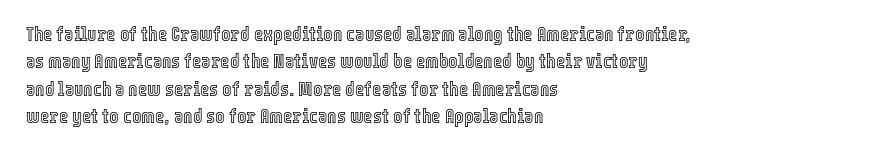
Q: Is the text italic (slanted)? A: No, it is upright.
Q: Is the text underlined? A: No.
Q: How is the paragraph aligned? A: Left-aligned.
Q: Is the spacing between letters normal or unusually wide? A: Normal.
Q: Is the spacing between lines tight, normal or loose? A: Normal.
